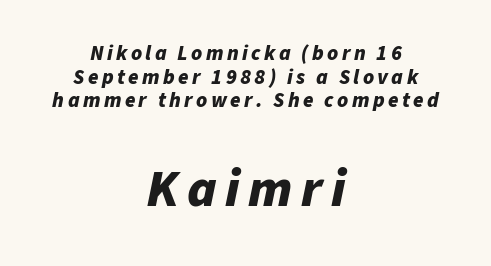
Letters rest on an invisible, unmarked baseline. Short and long lines alike share a common midpoint. The glyphs look as if they've been sheared to an angle. The designer dialed line spacing down below the default. Here the designer chose a conventional face with non-uniform glyph widths. The characters look thick and weighty, a clear bold.
